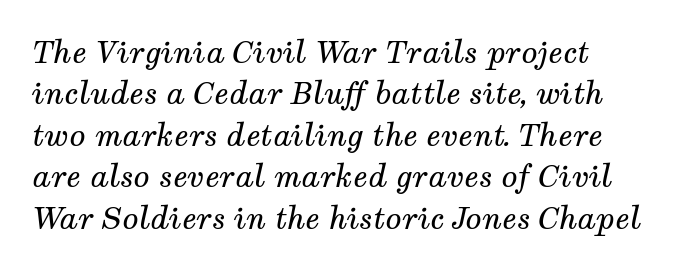
{"serif": "yes", "italic": "yes", "lean": "right", "slant_degrees": 12, "bold": "no", "weight": "regular", "width": "normal", "stroke_contrast": "medium", "x_height": "medium", "monospaced": "no", "underline": "no", "align": "left", "line_spacing": "normal", "line_spacing_ratio": 1.38, "letter_spacing": "normal", "letter_spacing_em": 0.0, "glyph_px": 30}
